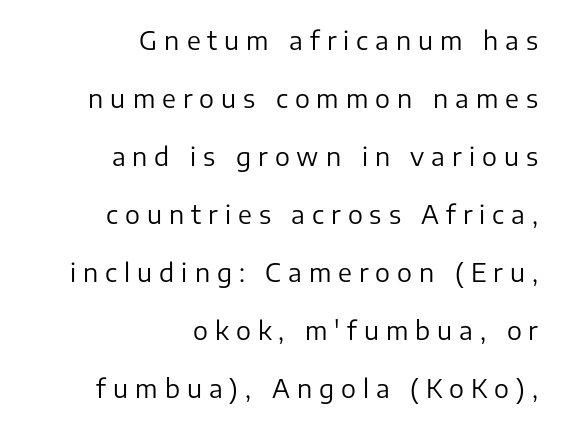
All the whitespace from short lines collects on the left. You can tell it's not italic because the verticals are truly vertical. You could only call the tracking loose — the letters float apart. Bare-footed words on every line. Vertically, the passage feels expansive, rows floating well apart.
